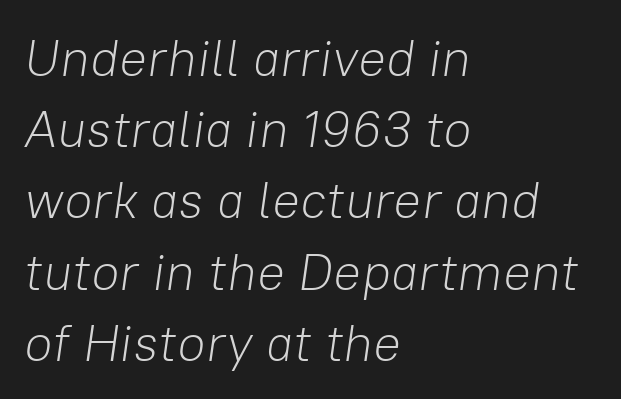
{"italic": "yes", "lean": "right", "slant_degrees": 8, "bold": "no", "weight": "light", "width": "normal", "stroke_contrast": "low", "x_height": "medium", "monospaced": "no", "underline": "no", "align": "left", "line_spacing": "normal", "line_spacing_ratio": 1.37, "letter_spacing": "normal", "letter_spacing_em": 0.0, "glyph_px": 52}
